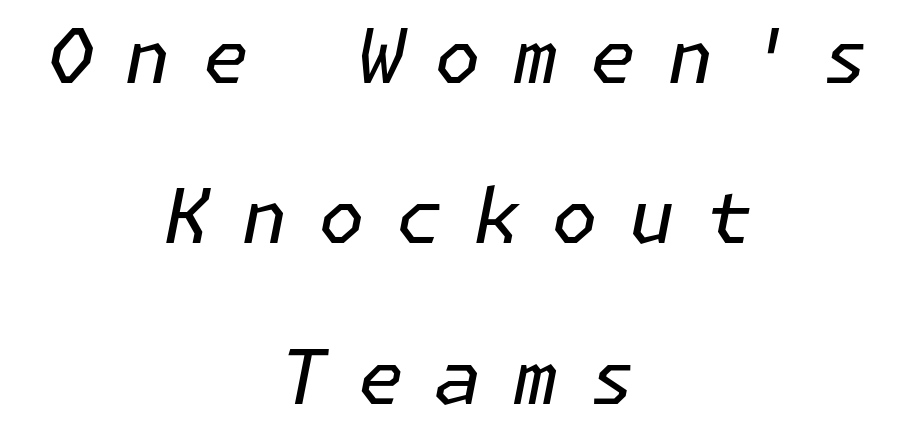
Is the block centered? Yes — each line is placed symmetrically about the middle. The tracking jumps out immediately: characters are airy and widely separated. Slant detected: the letters are inclined. Is the type heavy? It reads as light-to-regular instead. Loosely led — the rows are spread out.
